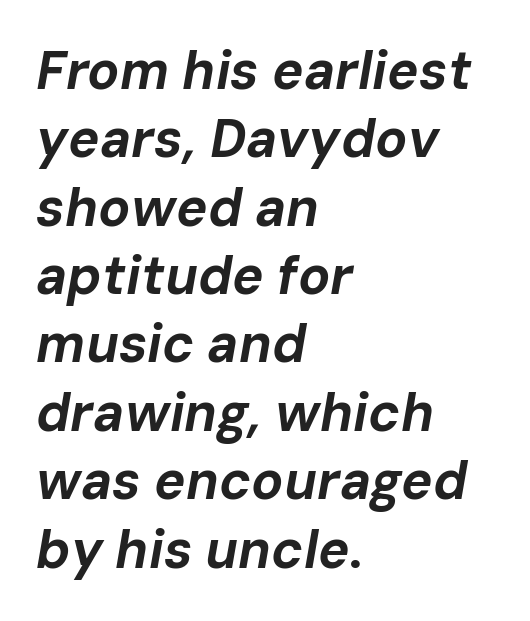
The space beneath each line is pristine and unruled. The designer left line spacing at the default. Slant detected: the letters are inclined. Students, note that the glyphs here touch the page at normal intervals.
